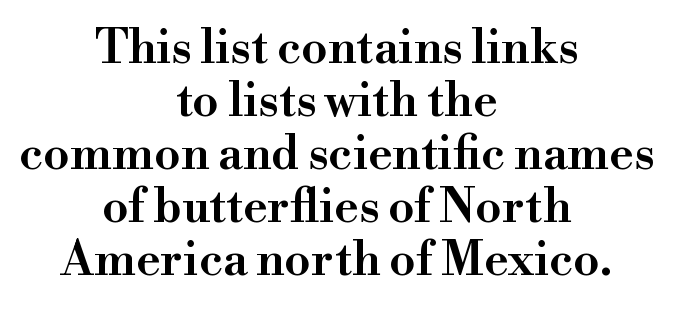
Style check: upright. Check where the strokes stop: tiny serifs finish them off. Typeset on center — no edge is straight. A bare baseline throughout the passage.
